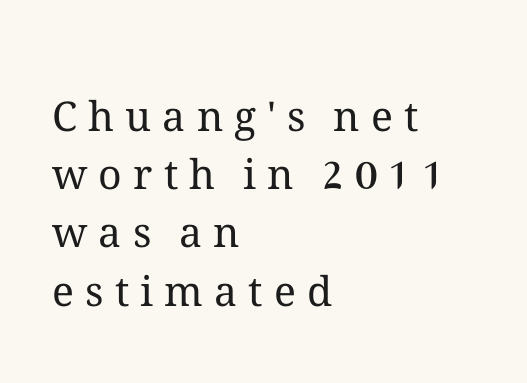
Q: Is the text bold? A: No.
Q: Is the text italic (slanted)? A: No, it is upright.
Q: Is the text underlined? A: No.
Q: How is the paragraph aligned? A: Left-aligned.
Q: Is the spacing between letters normal or unusually wide? A: Unusually wide.
Q: Is the spacing between lines tight, normal or loose? A: Normal.
Q: Width (condensed, normal, or wide)? A: Normal.
Q: Stroke contrast? A: Medium.
Q: x-height? A: Medium.
Q: Monospaced? A: No.
